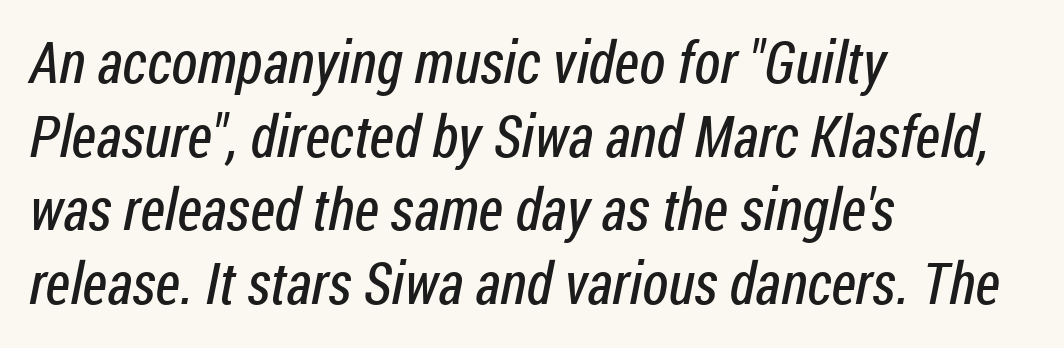
The image shows 58 px regular-weight, condensed sans-serif type; set left-aligned, normal line spacing (1.27x), normal letter spacing, not underlined; low stroke contrast and a medium x-height.
